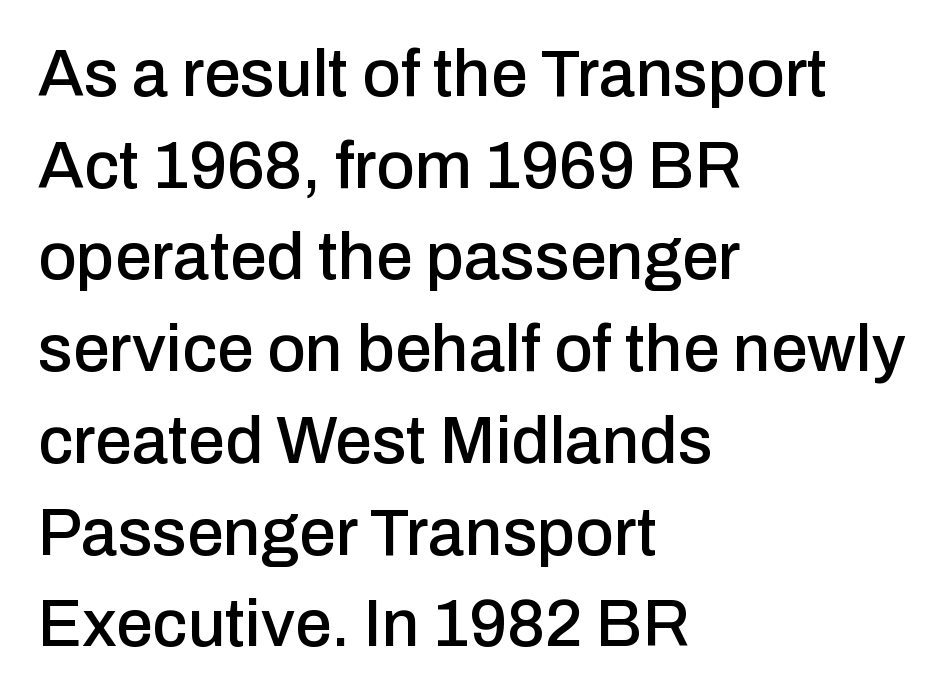
Q: Is the text italic (slanted)? A: No, it is upright.
Q: Is the typeface a serif or a sans-serif typeface? A: Sans-serif.
Q: Is the text underlined? A: No.
Q: How is the paragraph aligned? A: Left-aligned.
Q: Is the spacing between letters normal or unusually wide? A: Normal.
Q: Is the spacing between lines tight, normal or loose? A: Normal.
Q: Width (condensed, normal, or wide)? A: Normal.
Q: Stroke contrast? A: Low.
Q: x-height? A: Medium.
Q: Monospaced? A: No.
